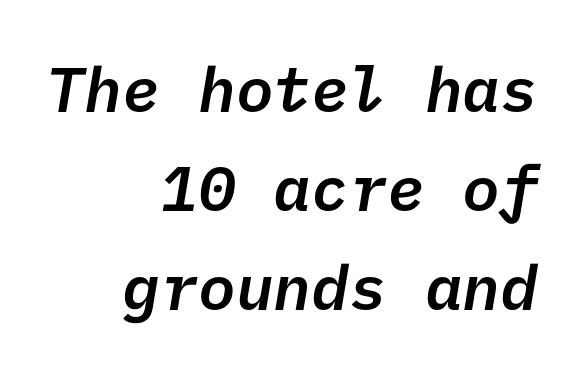
Q: Is the text bold? A: Semi-bold.
Q: Is the typeface a serif or a sans-serif typeface? A: Sans-serif.
Q: Is the text underlined? A: No.
Q: How is the paragraph aligned? A: Right-aligned.
Q: Is the spacing between letters normal or unusually wide? A: Normal.
Q: Is the spacing between lines tight, normal or loose? A: Normal.
Q: Width (condensed, normal, or wide)? A: Normal.
Q: Stroke contrast? A: Low.
Q: x-height? A: Medium.
